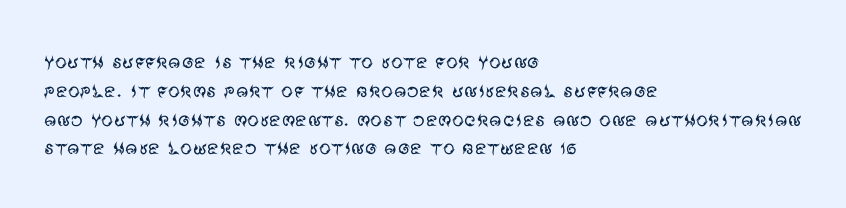
Q: Is the text bold? A: No.
Q: Is the text italic (slanted)? A: No, it is upright.
Q: Is the text underlined? A: No.
Q: How is the paragraph aligned? A: Left-aligned.
Q: Is the spacing between letters normal or unusually wide? A: Normal.
